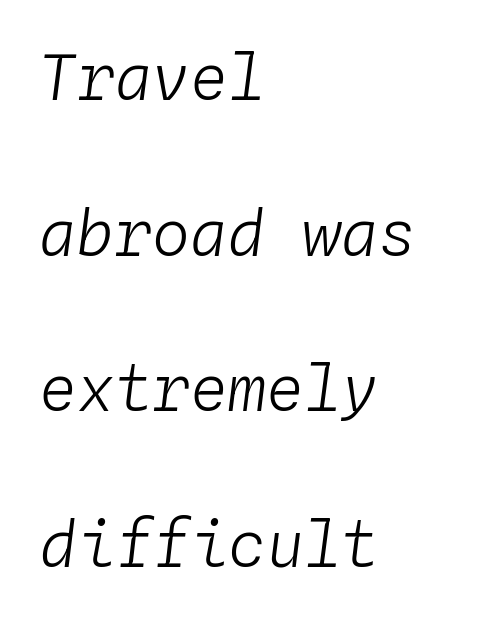
Weight: in the light-to-regular range. The letters march in equal steps, a hallmark of fixed-pitch type. It's the slanting kind of type. How would I describe the line gaps? Wide and relaxed. Left-aligned paragraph, ragged on the right. Words float on clear page, feet unadorned.
